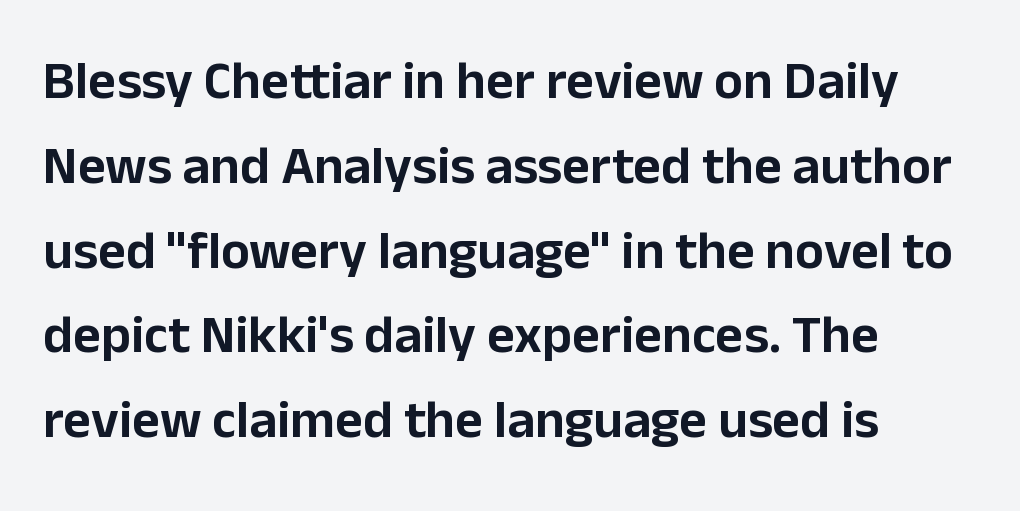
The image shows 54 px sans-serif type, upright; set left-aligned, normal line spacing (1.57x), normal letter spacing, not underlined; low stroke contrast and a medium x-height.
